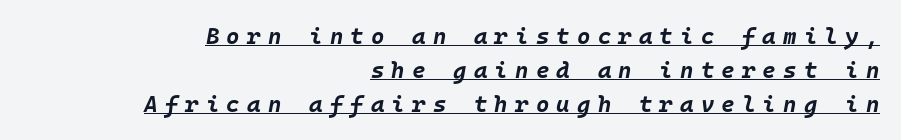
Q: Is the text bold? A: Yes.
Q: Is the text italic (slanted)? A: Yes, it leans right by about 10 degrees.
Q: Is the text underlined? A: Yes.
Q: How is the paragraph aligned? A: Right-aligned.
Q: Is the spacing between letters normal or unusually wide? A: Unusually wide.
Q: Is the spacing between lines tight, normal or loose? A: Normal.
